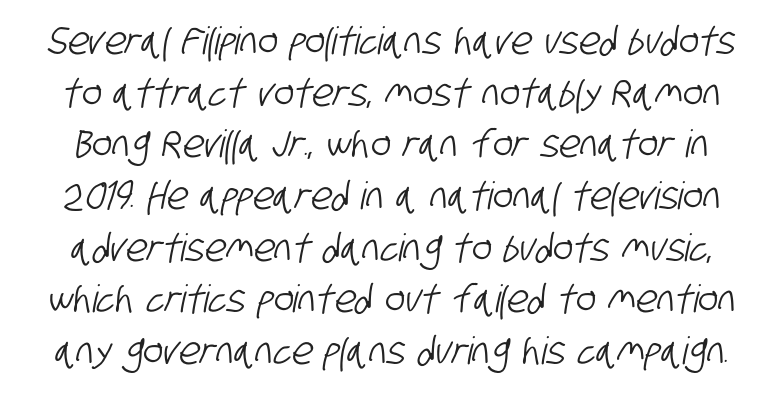
Interline gaps are of average width in this sample. Descenders hang freely into open space. Glyph-to-glyph distance matches everyday printed text. A typesetter would call this proportional, since set widths differ per character. The rendering shows plain stroke endings on the letterforms — a sans-serif design.
